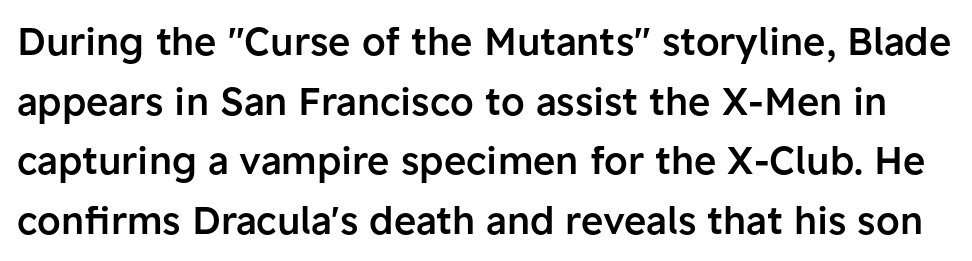
{"serif": "no", "italic": "no", "bold": "semi", "weight": "semibold", "width": "normal", "stroke_contrast": "low", "x_height": "medium", "monospaced": "no", "underline": "no", "line_spacing": "normal", "line_spacing_ratio": 1.57, "letter_spacing": "normal", "letter_spacing_em": 0.0, "glyph_px": 38}
